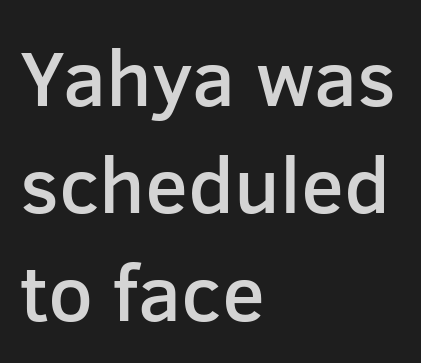
Q: Is the text bold? A: Semi-bold.
Q: Is the text italic (slanted)? A: No, it is upright.
Q: Is the typeface a serif or a sans-serif typeface? A: Sans-serif.
Q: Is the text underlined? A: No.
Q: How is the paragraph aligned? A: Left-aligned.
Q: Is the spacing between letters normal or unusually wide? A: Normal.
Q: Is the spacing between lines tight, normal or loose? A: Normal.
Q: Width (condensed, normal, or wide)? A: Normal.
Q: Stroke contrast? A: Low.
Q: x-height? A: Medium.
Q: Monospaced? A: No.
